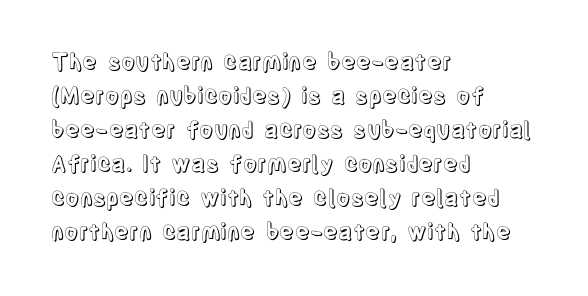
The image shows 22 px text type, upright; set left-aligned, normal line spacing (1.55x), normal letter spacing, not underlined.
